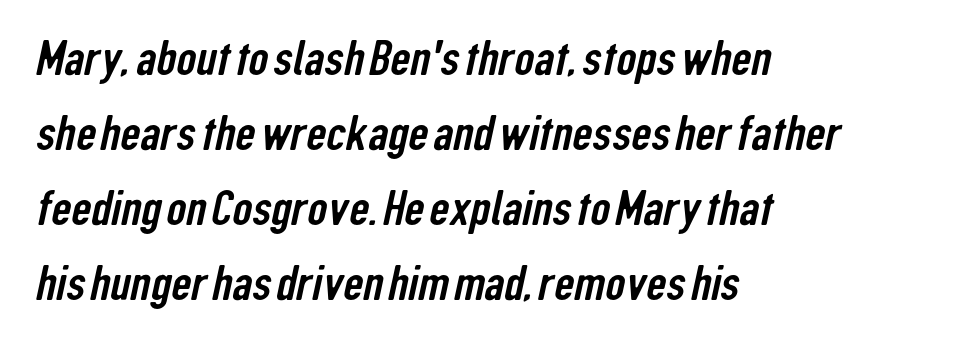
{"serif": "no", "width": "condensed", "stroke_contrast": "low", "x_height": "medium", "monospaced": "no", "underline": "no", "align": "left", "line_spacing": "normal", "line_spacing_ratio": 1.53, "letter_spacing": "normal", "letter_spacing_em": 0.0, "glyph_px": 49}
